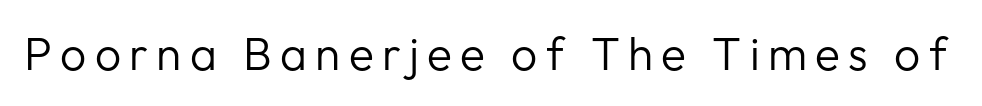
{"serif": "no", "italic": "no", "bold": "no", "weight": "regular", "width": "normal", "stroke_contrast": "low", "x_height": "medium", "monospaced": "no", "underline": "no", "glyph_px": 46}
